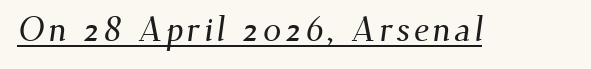
The image shows 34 px serif type; set underlined; medium stroke contrast and a small x-height.
